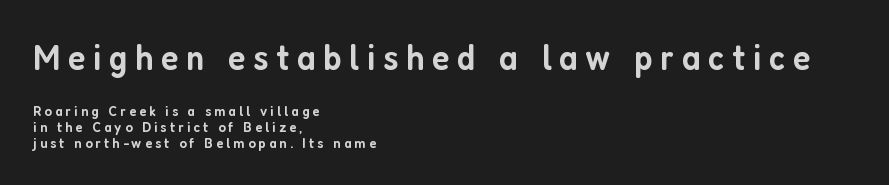
The image shows 37 px semibold, condensed sans-serif type, upright; set left-aligned, tight line spacing (1.05x), unusually wide letter spacing (+0.21 em), not underlined; the first (top) block is 2.47x larger; low stroke contrast and a medium x-height.
